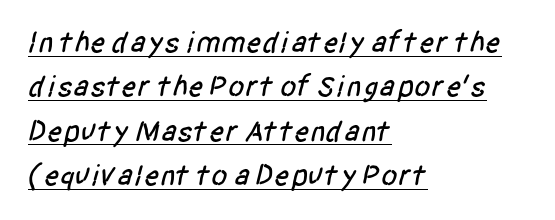
Q: Is the typeface a serif or a sans-serif typeface? A: Sans-serif.
Q: Is the text underlined? A: Yes.
Q: How is the paragraph aligned? A: Left-aligned.
Q: Is the spacing between letters normal or unusually wide? A: Normal.
Q: Is the spacing between lines tight, normal or loose? A: Normal.
Q: Width (condensed, normal, or wide)? A: Condensed.
Q: Stroke contrast? A: Low.
Q: x-height? A: Large.
Q: Monospaced? A: No.
